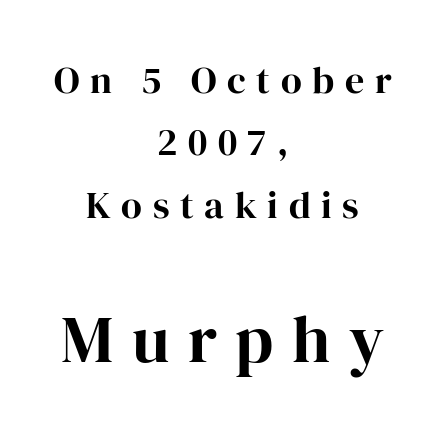
{"serif": "yes", "italic": "no", "bold": "yes", "weight": "bold", "width": "normal", "stroke_contrast": "high", "x_height": "medium", "monospaced": "no", "underline": "no", "align": "center", "line_spacing": "normal", "line_spacing_ratio": 1.64, "letter_spacing": "wide", "letter_spacing_em": 0.28, "larger_block": "second", "size_ratio": 1.74, "glyph_px": 66}
